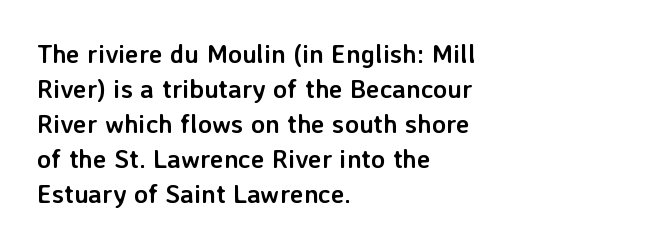
The image shows 26 px bold type, upright; set left-aligned, normal line spacing (1.35x), normal letter spacing, not underlined.
